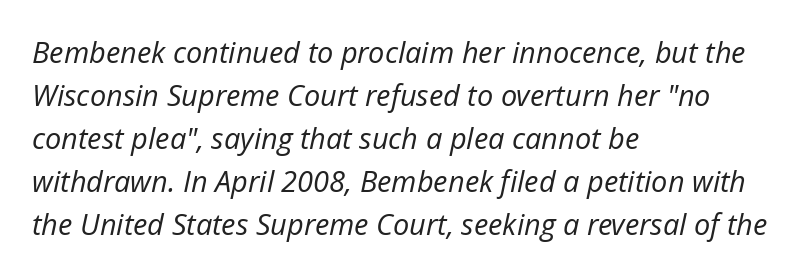
{"italic": "yes", "lean": "right", "slant_degrees": 12, "bold": "no", "weight": "regular", "width": "normal", "stroke_contrast": "low", "x_height": "medium", "monospaced": "no", "underline": "no", "align": "left", "line_spacing": "normal", "line_spacing_ratio": 1.48, "letter_spacing": "normal", "letter_spacing_em": 0.0, "glyph_px": 29}
